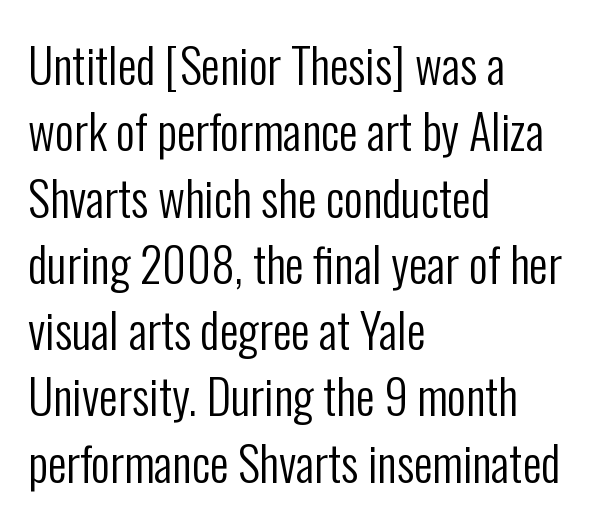
{"serif": "no", "italic": "no", "bold": "no", "weight": "regular", "width": "condensed", "stroke_contrast": "low", "x_height": "medium", "monospaced": "no", "underline": "no", "align": "left", "line_spacing": "normal", "line_spacing_ratio": 1.41, "letter_spacing": "normal", "letter_spacing_em": 0.0, "glyph_px": 47}
